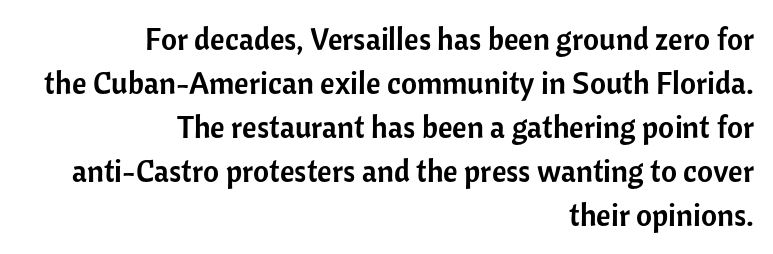
Q: Is the text italic (slanted)? A: No, it is upright.
Q: Is the typeface a serif or a sans-serif typeface? A: Sans-serif.
Q: Is the text underlined? A: No.
Q: How is the paragraph aligned? A: Right-aligned.
Q: Is the spacing between letters normal or unusually wide? A: Normal.
Q: Is the spacing between lines tight, normal or loose? A: Normal.
Q: Width (condensed, normal, or wide)? A: Normal.
Q: Stroke contrast? A: Low.
Q: x-height? A: Medium.
Q: Monospaced? A: No.
